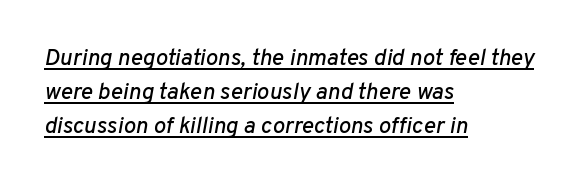
Q: Is the text italic (slanted)? A: Yes, it leans right by about 10 degrees.
Q: Is the text underlined? A: Yes.
Q: How is the paragraph aligned? A: Left-aligned.
Q: Is the spacing between letters normal or unusually wide? A: Normal.
Q: Is the spacing between lines tight, normal or loose? A: Normal.
